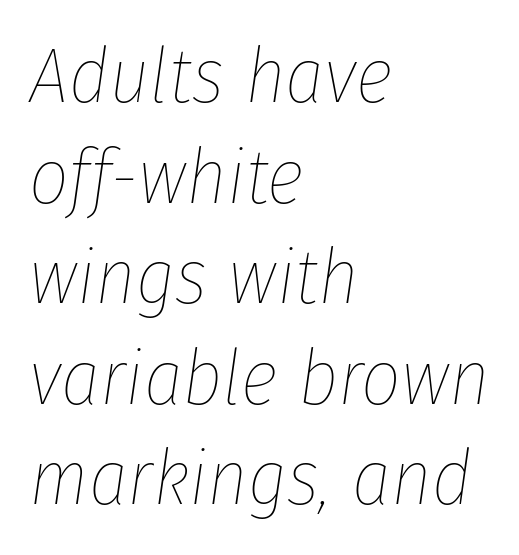
Q: Is the text bold? A: No.
Q: Is the text italic (slanted)? A: Yes, it leans right by about 8 degrees.
Q: Is the text underlined? A: No.
Q: How is the paragraph aligned? A: Left-aligned.
Q: Is the spacing between letters normal or unusually wide? A: Normal.
Q: Is the spacing between lines tight, normal or loose? A: Normal.
Q: Width (condensed, normal, or wide)? A: Condensed.
Q: Stroke contrast? A: Low.
Q: x-height? A: Medium.
Q: Monospaced? A: No.
